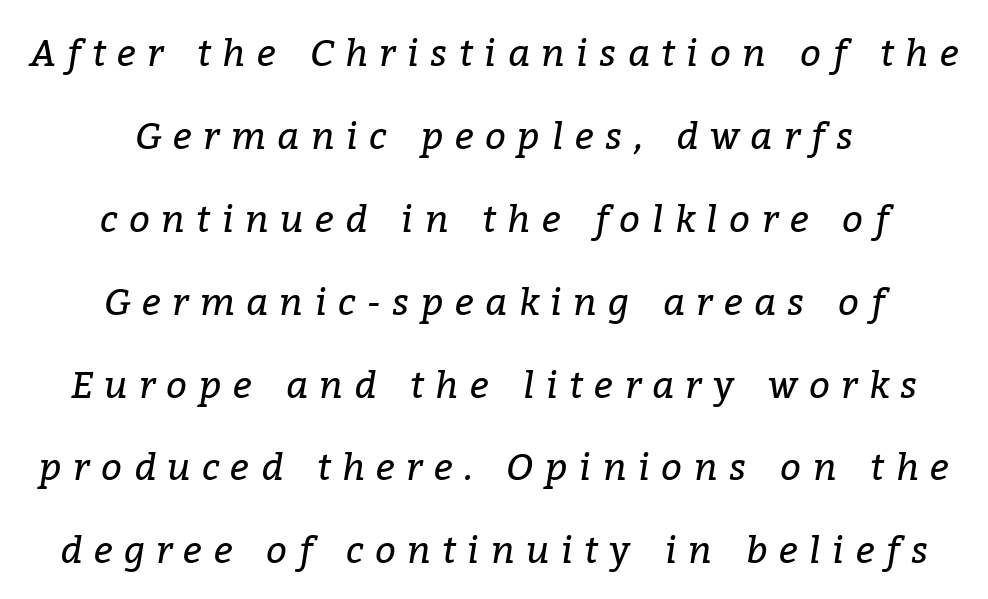
Q: Is the text bold? A: No.
Q: Is the text italic (slanted)? A: Yes, it leans right by about 9 degrees.
Q: Is the typeface a serif or a sans-serif typeface? A: Serif.
Q: Is the text underlined? A: No.
Q: How is the paragraph aligned? A: Centered.
Q: Is the spacing between letters normal or unusually wide? A: Unusually wide.
Q: Is the spacing between lines tight, normal or loose? A: Loose.
Q: Width (condensed, normal, or wide)? A: Normal.
Q: Stroke contrast? A: Low.
Q: x-height? A: Medium.
Q: Monospaced? A: No.
